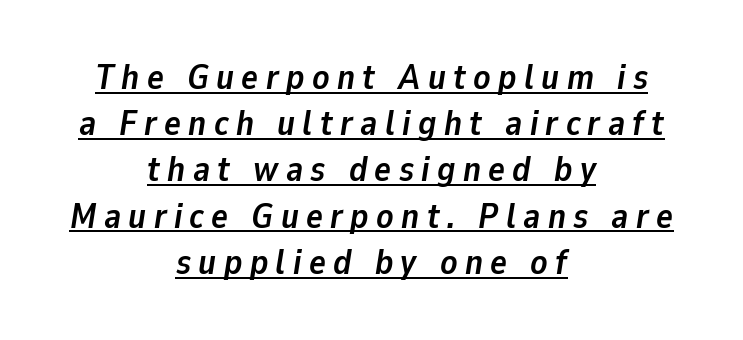
{"italic": "yes", "lean": "right", "slant_degrees": 9, "bold": "yes", "weight": "semibold", "width": "normal", "stroke_contrast": "low", "x_height": "medium", "monospaced": "no", "underline": "yes", "align": "center", "line_spacing": "normal", "line_spacing_ratio": 1.32, "letter_spacing": "wide", "letter_spacing_em": 0.21, "glyph_px": 35}
